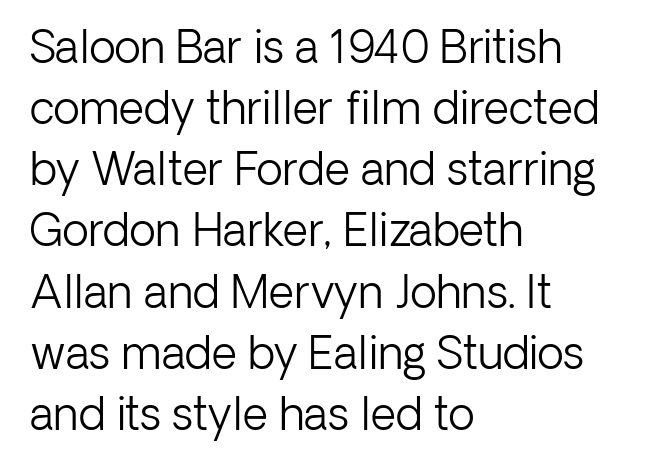
Q: Is the text bold? A: No.
Q: Is the text italic (slanted)? A: No, it is upright.
Q: Is the typeface a serif or a sans-serif typeface? A: Sans-serif.
Q: Is the text underlined? A: No.
Q: How is the paragraph aligned? A: Left-aligned.
Q: Is the spacing between letters normal or unusually wide? A: Normal.
Q: Is the spacing between lines tight, normal or loose? A: Normal.
Q: Width (condensed, normal, or wide)? A: Normal.
Q: Stroke contrast? A: Low.
Q: x-height? A: Medium.
Q: Monospaced? A: No.
